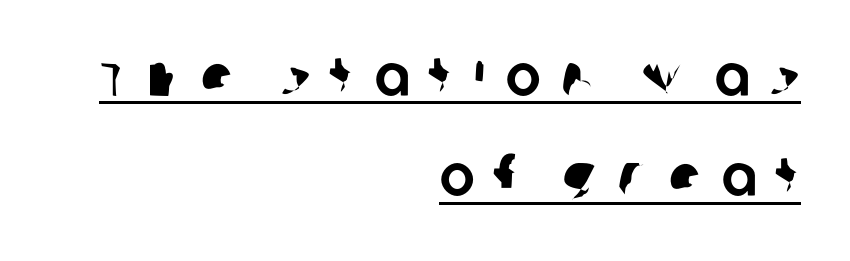
{"serif": "no", "width": "normal", "stroke_contrast": "low", "x_height": "large", "monospaced": "no", "underline": "yes", "align": "right", "line_spacing": "normal", "line_spacing_ratio": 1.7, "letter_spacing": "wide", "letter_spacing_em": 0.35, "glyph_px": 59}
